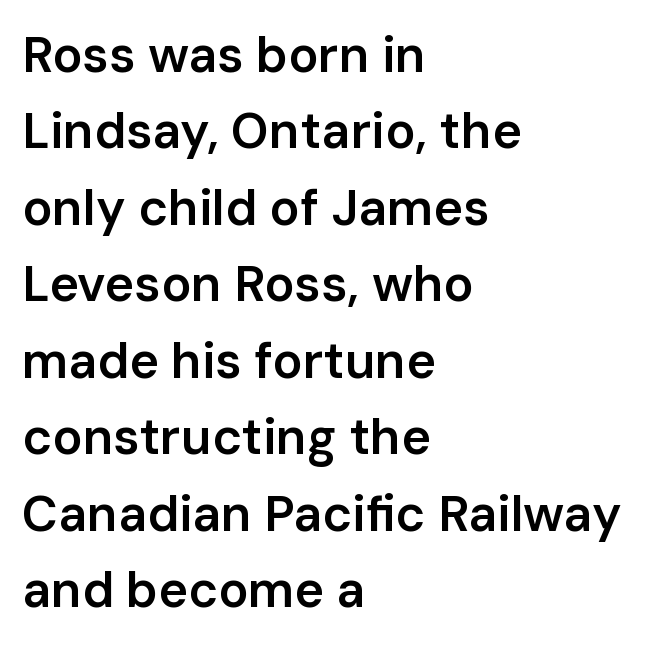
Q: Is the text bold? A: Semi-bold.
Q: Is the text italic (slanted)? A: No, it is upright.
Q: Is the typeface a serif or a sans-serif typeface? A: Sans-serif.
Q: Is the text underlined? A: No.
Q: How is the paragraph aligned? A: Left-aligned.
Q: Is the spacing between letters normal or unusually wide? A: Normal.
Q: Is the spacing between lines tight, normal or loose? A: Normal.
Q: Width (condensed, normal, or wide)? A: Normal.
Q: Stroke contrast? A: Low.
Q: x-height? A: Medium.
Q: Monospaced? A: No.
